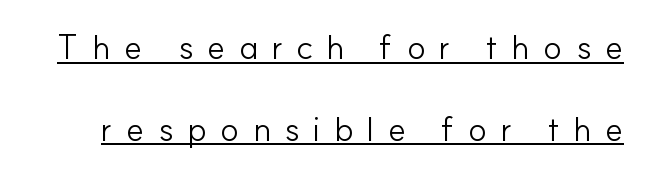
The image shows 34 px light sans-serif type, upright; set loose line spacing (2.41x), unusually wide letter spacing (+0.4 em), underlined; low stroke contrast and a small x-height.
